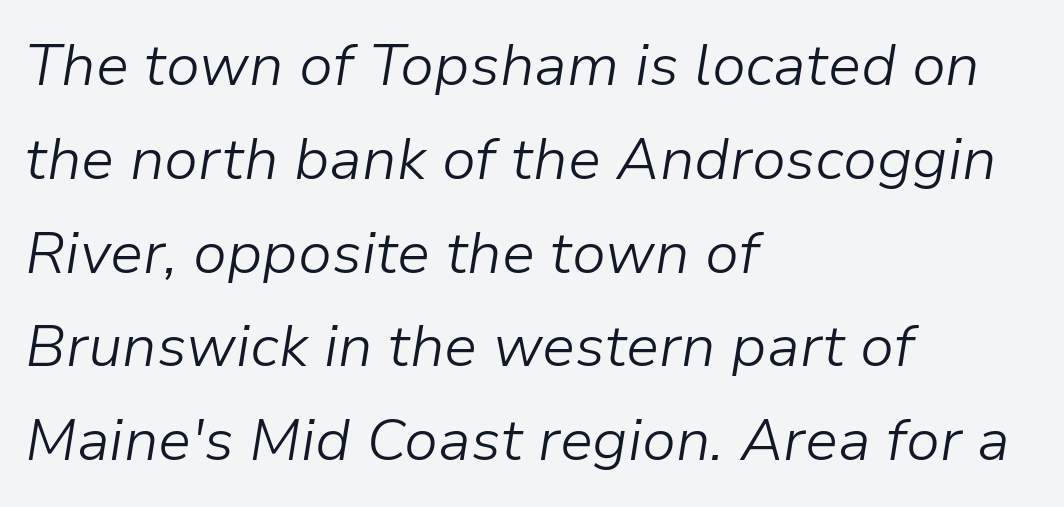
Stroke mass is kept to a normal reading level or below. What stands out about the letter spacing? Nothing — it is the standard amount. The axis of the letterforms is tilted away from vertical. Reading down the block, your eye returns to a fixed left position each line. Has an underline been added? It has not. The letters advance in unequal steps, a hallmark of proportional type.
